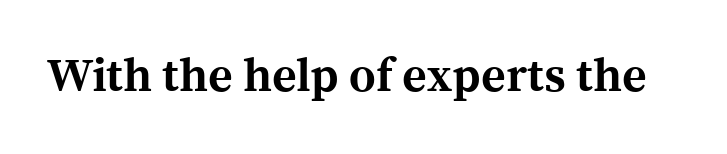
A full-strength bold gives these letters their thick strokes. Words appear dense and cohesive because spacing is normal. Check where the strokes stop: tiny serifs finish them off. Upright lettering throughout.
